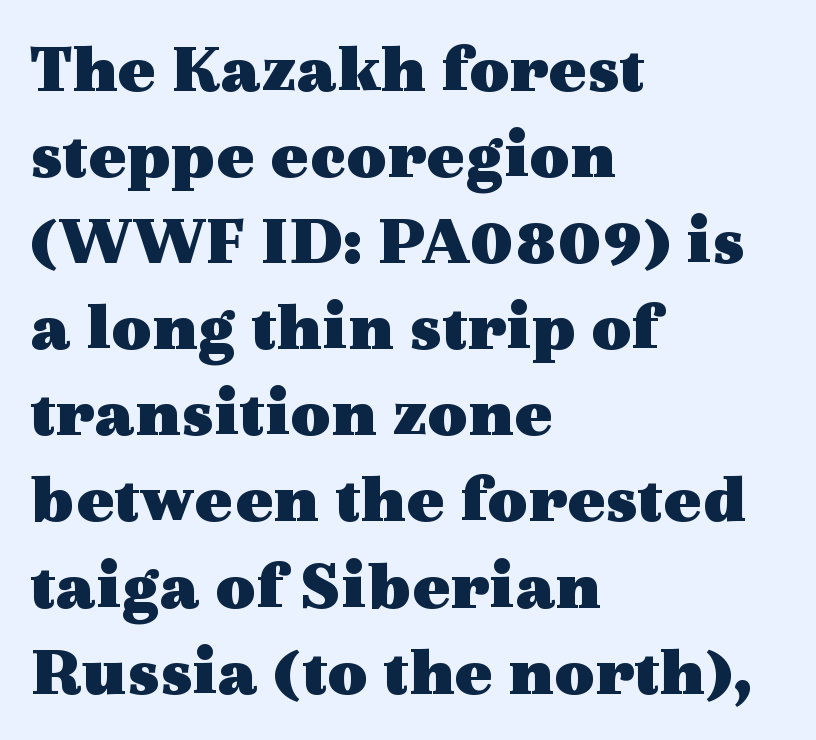
{"serif": "yes", "italic": "no", "bold": "yes", "weight": "heavy", "width": "wide", "x_height": "medium", "monospaced": "no", "underline": "no", "align": "left", "line_spacing_ratio": 1.23, "letter_spacing": "normal", "letter_spacing_em": 0.0, "glyph_px": 70}
